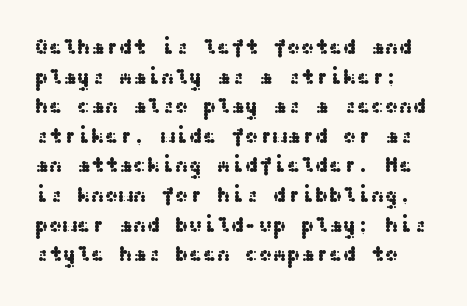
{"italic": "no", "underline": "no", "line_spacing": "normal", "line_spacing_ratio": 1.41, "letter_spacing": "normal", "letter_spacing_em": 0.0, "glyph_px": 21}
